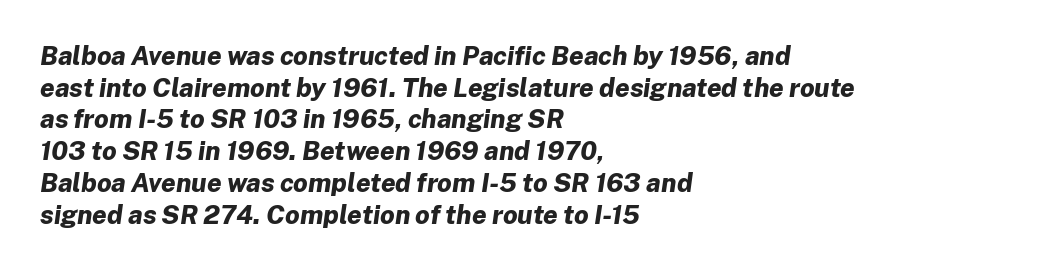
Q: Is the text bold? A: Yes.
Q: Is the text italic (slanted)? A: Yes, it leans right by about 8 degrees.
Q: Is the text underlined? A: No.
Q: How is the paragraph aligned? A: Left-aligned.
Q: Is the spacing between letters normal or unusually wide? A: Normal.
